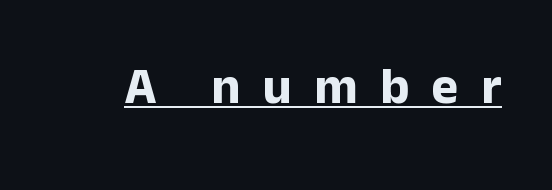
Spacing verdict: proportional, widths tailored to each character. You could only call the tracking loose — the letters float apart. Check the space under the baseline: a stroke is drawn there. Serifs: no, the terminals of the letterforms are clean. The font's upright variant was chosen for this text.
